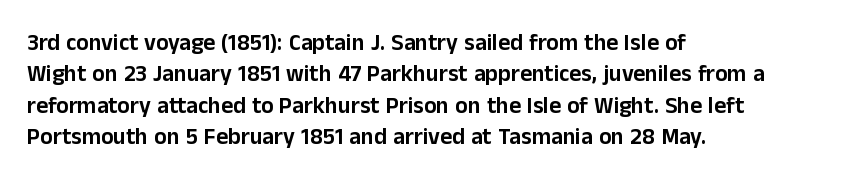
The image shows 23 px text type, upright; set left-aligned, normal line spacing (1.36x), normal letter spacing, not underlined.
